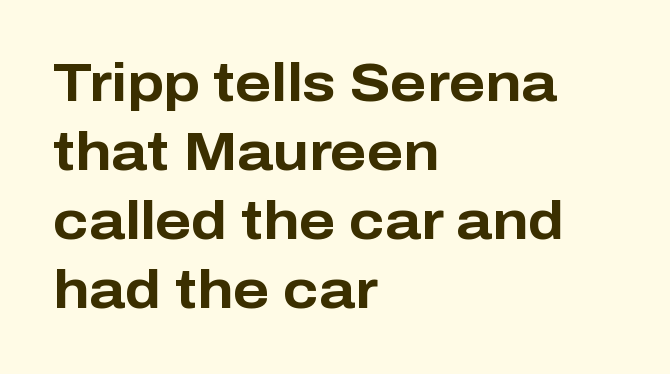
Q: Is the text bold? A: Yes.
Q: Is the text italic (slanted)? A: No, it is upright.
Q: Is the typeface a serif or a sans-serif typeface? A: Sans-serif.
Q: Is the text underlined? A: No.
Q: How is the paragraph aligned? A: Left-aligned.
Q: Is the spacing between letters normal or unusually wide? A: Normal.
Q: Is the spacing between lines tight, normal or loose? A: Normal.
Q: Width (condensed, normal, or wide)? A: Normal.
Q: Stroke contrast? A: Low.
Q: x-height? A: Medium.
Q: Monospaced? A: No.
